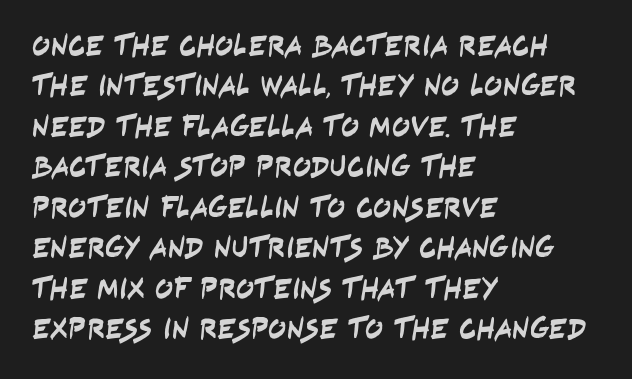
{"serif": "no", "width": "condensed", "stroke_contrast": "low", "x_height": "large", "monospaced": "no", "underline": "no", "align": "left", "line_spacing": "normal", "line_spacing_ratio": 1.35, "letter_spacing": "normal", "letter_spacing_em": 0.0, "glyph_px": 30}
